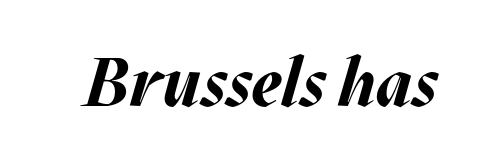
{"italic": "yes", "lean": "right", "slant_degrees": 17, "bold": "yes", "weight": "bold", "width": "normal", "stroke_contrast": "medium", "x_height": "large", "monospaced": "no", "underline": "no", "letter_spacing": "normal", "letter_spacing_em": 0.0, "glyph_px": 68}
